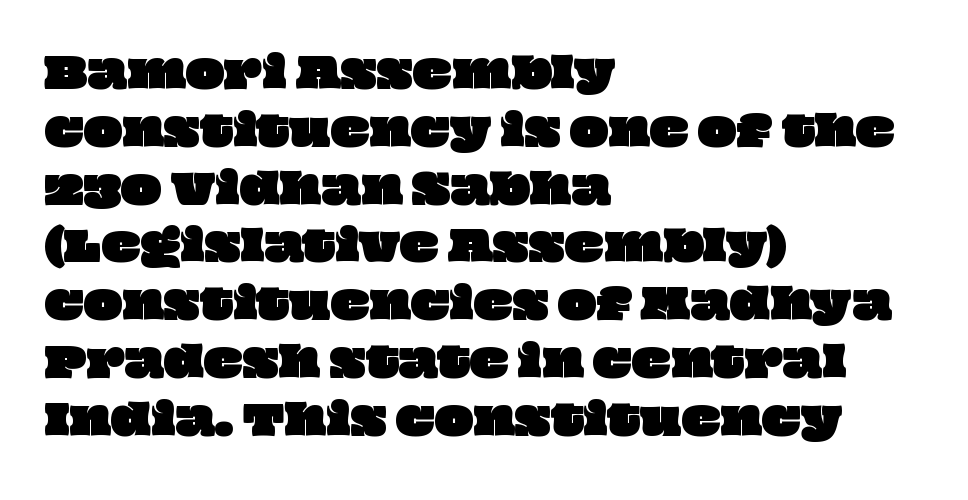
The image shows 41 px wide type; set left-aligned, normal line spacing (1.41x), normal letter spacing, not underlined; low stroke contrast and a large x-height.
